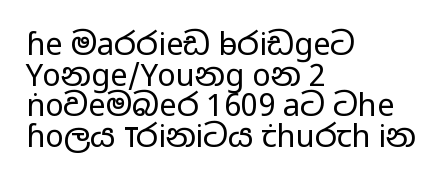
Q: Is the text bold? A: No.
Q: Is the text italic (slanted)? A: No, it is upright.
Q: Is the typeface a serif or a sans-serif typeface? A: Sans-serif.
Q: Is the text underlined? A: No.
Q: How is the paragraph aligned? A: Left-aligned.
Q: Is the spacing between letters normal or unusually wide? A: Normal.
Q: Is the spacing between lines tight, normal or loose? A: Tight.
Q: Width (condensed, normal, or wide)? A: Wide.
Q: Stroke contrast? A: Low.
Q: x-height? A: Medium.
Q: Monospaced? A: No.
